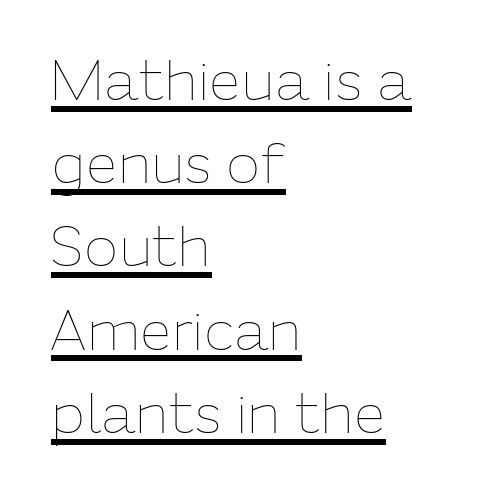
If you drew a ruler down the left edge, every line would touch it. The axis of the letterforms is exactly vertical. How would I describe the line gaps? Plain and ordinary. Characters follow at the spacing the type designer built in. The letters look calm and open, with moderate or lighter stems.
